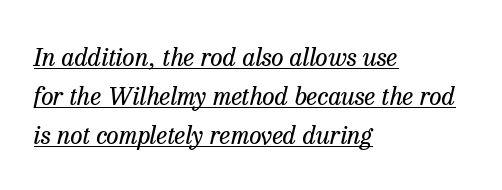
The rendering uses a moderate line-height, typical for paragraphs. Characters follow at the spacing the type designer built in. Underline: present. No chunkiness to these letters — they're not bold. These lines were composed using italics. The rendering anchors every line to the left-hand side.
